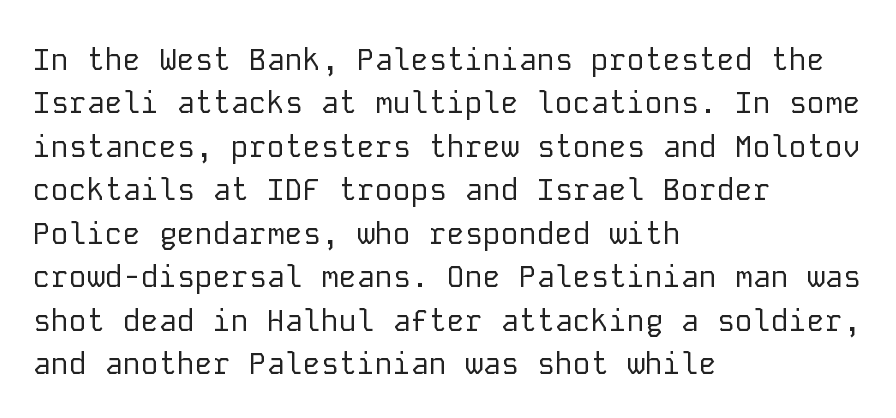
Q: Is the text bold? A: No.
Q: Is the text italic (slanted)? A: No, it is upright.
Q: Is the typeface a serif or a sans-serif typeface? A: Sans-serif.
Q: Is the text underlined? A: No.
Q: How is the paragraph aligned? A: Left-aligned.
Q: Is the spacing between letters normal or unusually wide? A: Normal.
Q: Is the spacing between lines tight, normal or loose? A: Normal.
Q: Width (condensed, normal, or wide)? A: Normal.
Q: Stroke contrast? A: Low.
Q: x-height? A: Medium.
Q: Monospaced? A: Yes.
